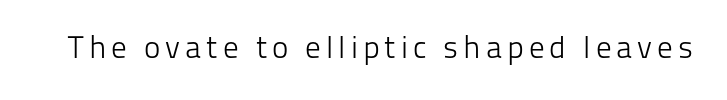
Observe the absence of serifs on each vertical stroke in this sample. Compared with a typical body face, this is equally light or lighter still. The baseline area is clear. Think of a printed novel: that variable character pitch is what you see here. Tall strokes in this sample are plumb rather than angled.
